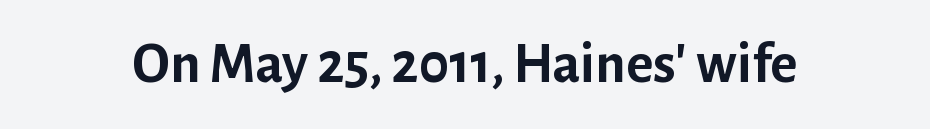
The image shows 58 px semibold sans-serif type, upright; set normal letter spacing, not underlined; low stroke contrast and a medium x-height.
